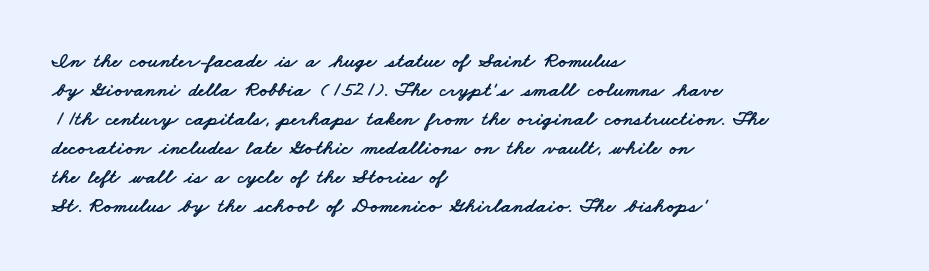
The image shows 21 px text type; set left-aligned, normal line spacing (1.38x), normal letter spacing, not underlined.
